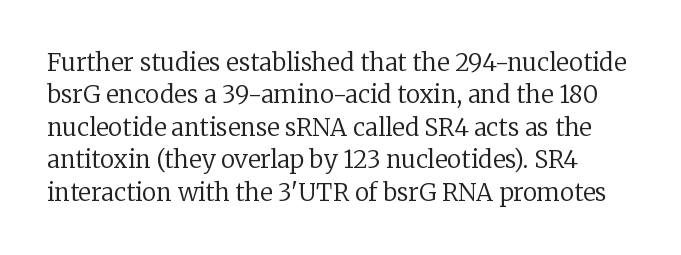
Q: Is the text bold? A: No.
Q: Is the text italic (slanted)? A: No, it is upright.
Q: Is the text underlined? A: No.
Q: Is the spacing between letters normal or unusually wide? A: Normal.
Q: Is the spacing between lines tight, normal or loose? A: Normal.
